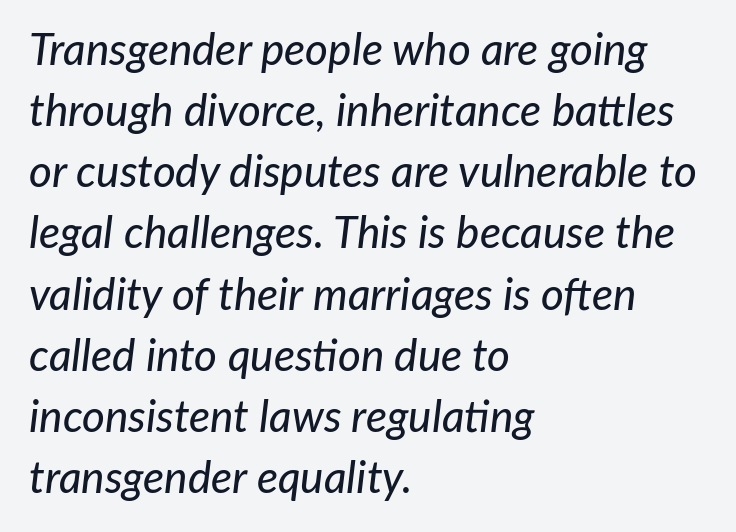
Horizontal bands of white between lines are of average thickness. Unmarked baselines from the first word to the last. This sample has the flowing, uneven cadence of proportional lettering. Is the type slanted? Yes — the strokes lean at a clear angle. Layout note: lines flush left.
